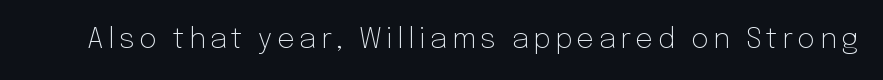
Q: Is the text bold? A: No.
Q: Is the text italic (slanted)? A: No, it is upright.
Q: Is the typeface a serif or a sans-serif typeface? A: Sans-serif.
Q: Is the text underlined? A: No.
Q: Width (condensed, normal, or wide)? A: Normal.
Q: Stroke contrast? A: Low.
Q: x-height? A: Medium.
Q: Monospaced? A: No.
